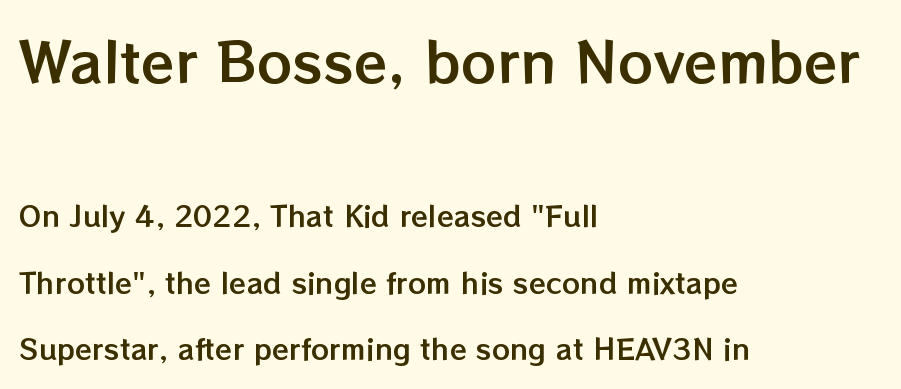
The image shows 55 px text type, upright; set left-aligned, loose line spacing (2.38x), normal letter spacing, not underlined; the first (top) block is 1.96x larger; low stroke contrast and a medium x-height.
